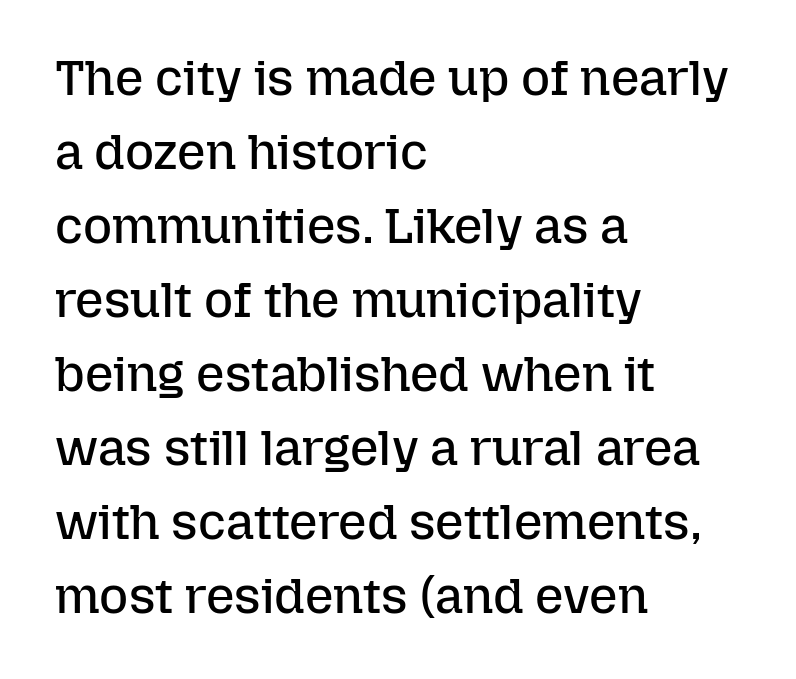
Quick note: not italic, upright. Whoever set this chose a conventional vertical rhythm. These glyphs show unthickened strokes, regular width or finer. Is this a fixed-width face? No — the glyphs have proportional, varying widths. These lines stack with their left ends in a neat column.
